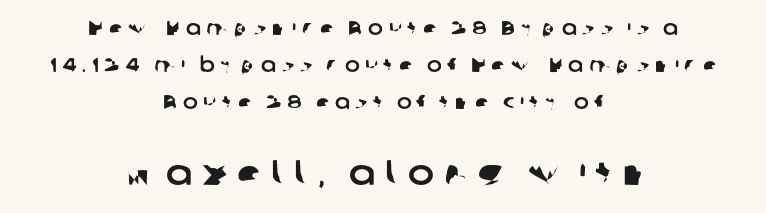
The passage shown begins with its smaller block and ends with its larger one. The typesetter chose a symmetrical, centered arrangement here. The letters are spread apart with noticeably loose tracking. Are there feet on the stems? There aren't — it's a sans. The letters advance in unequal steps, a hallmark of proportional type. Descenders are the only things crossing below the line.
